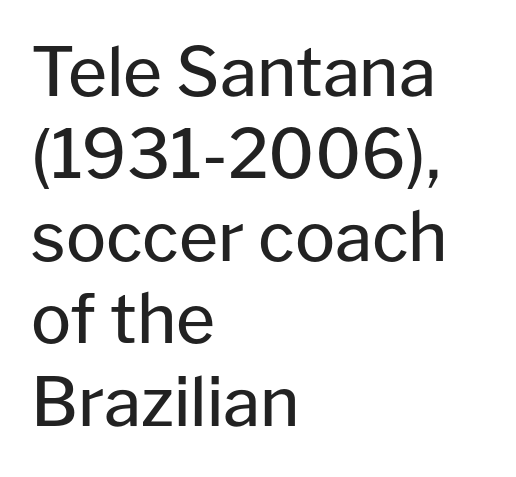
Left-aligned paragraph, ragged on the right. Check the space under the baseline: it is left empty. No feet cap the strokes, marking this as sans-serif type. Each letter keeps its own natural width here, so spacing adapts to shape.
